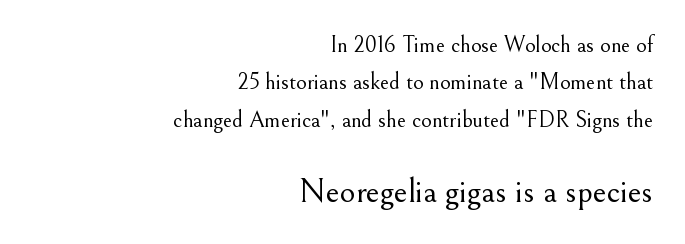
The image shows 34 px light serif type, upright; set right-aligned, normal line spacing (1.63x), normal letter spacing, not underlined; the second (bottom) block is 1.48x larger; medium stroke contrast and a small x-height.
